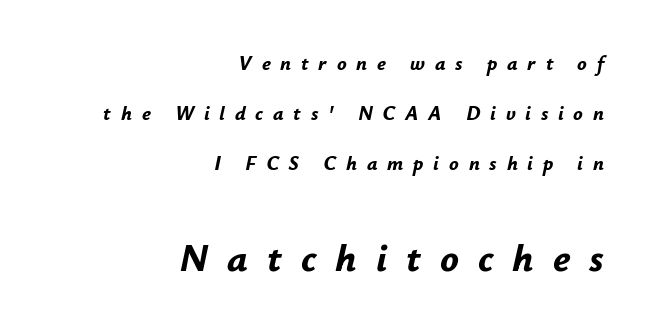
Q: Is the text bold? A: Yes.
Q: Is the text italic (slanted)? A: Yes, it leans right by about 12 degrees.
Q: Is the text underlined? A: No.
Q: How is the paragraph aligned? A: Right-aligned.
Q: Is the spacing between letters normal or unusually wide? A: Unusually wide.
Q: Is the spacing between lines tight, normal or loose? A: Loose.
Q: Which block of text is set in a larger size, the first (top) or the second (bottom)? A: The second (bottom) one.
Q: Width (condensed, normal, or wide)? A: Normal.
Q: Stroke contrast? A: Low.
Q: x-height? A: Small.
Q: Monospaced? A: No.
